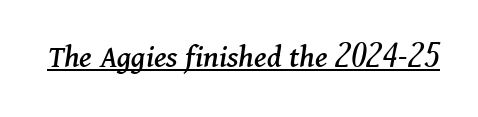
You could not count columns in this text — the font is proportionally spaced. Each letter's strokes conclude with small projecting serifs. These lines keep a tight, regular rhythm from letter to letter. The passage shown leans; its letterforms are oblique.
